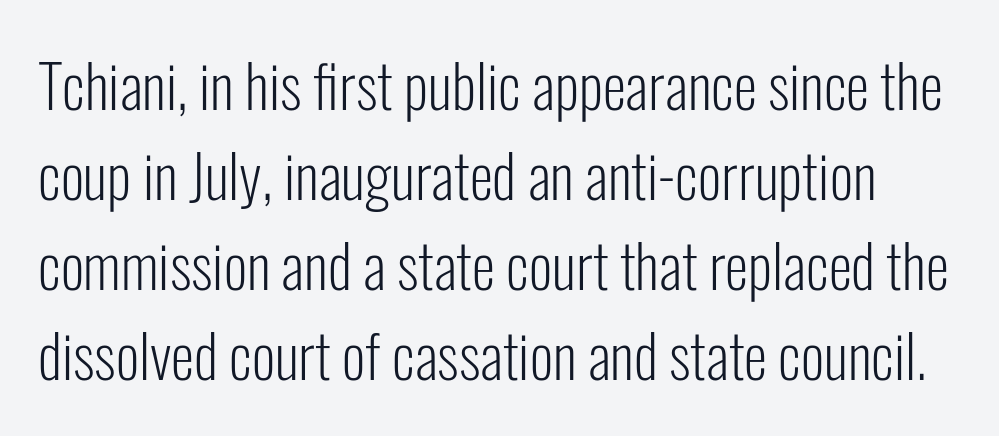
Ascenders rise straight up at ninety degrees. The space directly below the letters is spotless. Weight: regular or lighter. These lines are composed in type without serifs. The face used here is proportionally spaced, like ordinary book or web type.
